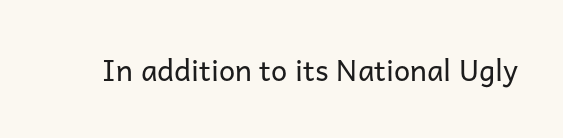
The image shows 29 px regular-weight sans-serif type, upright; set normal letter spacing, not underlined; low stroke contrast and a medium x-height.
